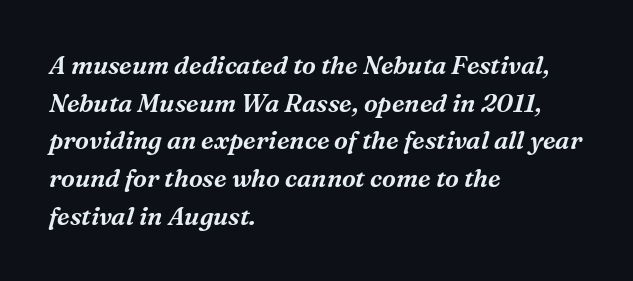
{"italic": "yes", "lean": "right", "slant_degrees": 16, "underline": "no", "align": "left", "line_spacing": "normal", "line_spacing_ratio": 1.51, "letter_spacing": "normal", "letter_spacing_em": 0.0, "glyph_px": 25}
